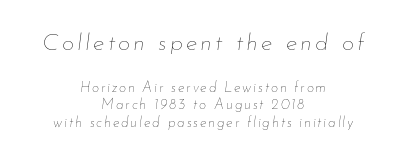
A quiet, ordinary-to-light weight characterises the typeface. The face used here appears at its bigger size in the upper chunk. This is oblique type, the kind used for emphasis or titles. The gap between lines stays unmarked.
